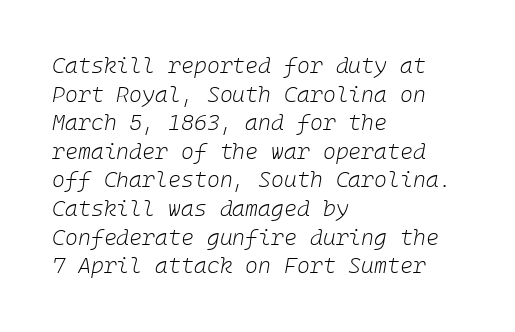
These lines were composed using italics. Successive baselines arrive at the customary interval. The strip under each line holds only bare page. Bold? No — there's no thickening of the strokes. Inter-character spacing is left at the font's built-in metrics. Alignment: flush left.
